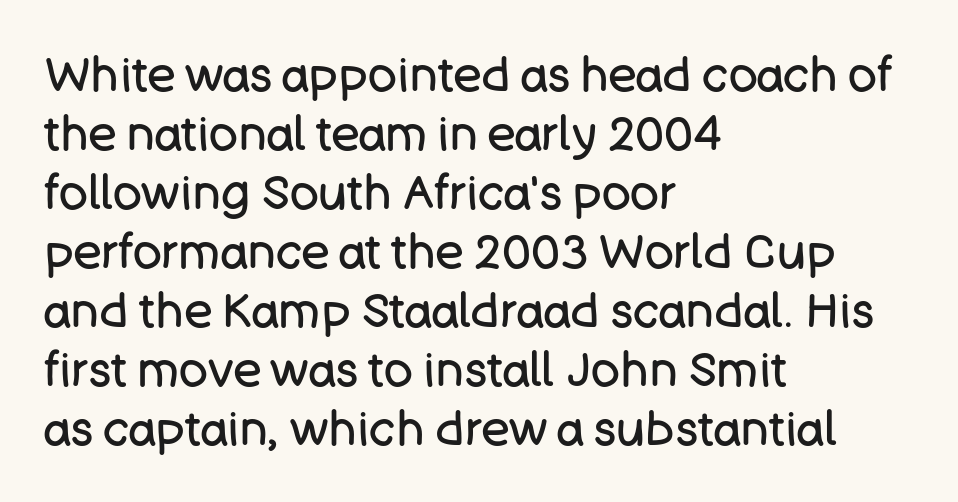
The image shows 48 px regular-weight sans-serif type, upright; set left-aligned, line spacing 1.23x, normal letter spacing, not underlined; low stroke contrast and a large x-height.
